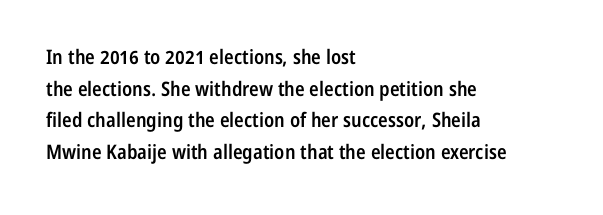
{"italic": "no", "bold": "semi", "underline": "no", "align": "left", "line_spacing": "normal", "line_spacing_ratio": 1.58, "letter_spacing": "normal", "letter_spacing_em": 0.0, "glyph_px": 20}
